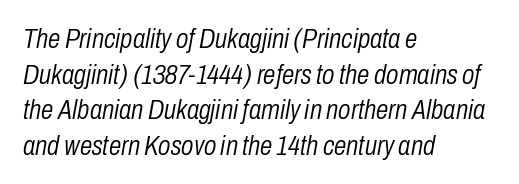
The face used here has a pronounced slope to its letters. The weight would be labelled regular, book, light, or lighter still. Compared with typical paragraphs, the rows here are spaced about the same. Do the characters align in a grid? No, the font is proportional.
